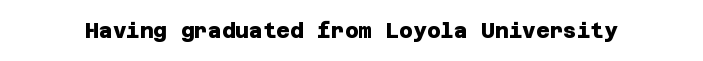
Q: Is the text bold? A: Yes.
Q: Is the text underlined? A: No.
Q: Is the spacing between letters normal or unusually wide? A: Normal.
